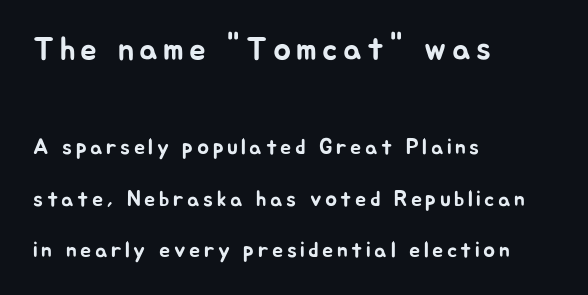
The image shows 33 px sans-serif type, upright; set left-aligned, loose line spacing (2.33x), not underlined; the first (top) block is 1.5x larger; low stroke contrast and a medium x-height.
